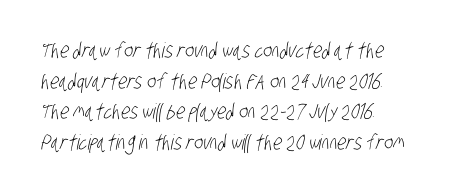
Q: Is the text bold? A: No.
Q: Is the text underlined? A: No.
Q: How is the paragraph aligned? A: Left-aligned.
Q: Is the spacing between letters normal or unusually wide? A: Normal.
Q: Is the spacing between lines tight, normal or loose? A: Normal.
